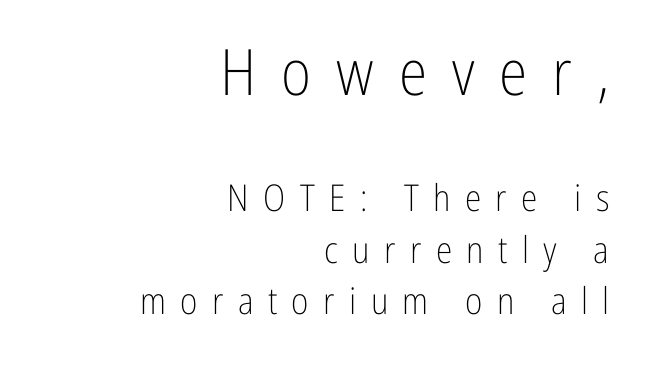
The image shows 64 px light, condensed sans-serif type, upright; set right-aligned, normal line spacing (1.4x), unusually wide letter spacing (+0.39 em), not underlined; the first (top) block is 1.73x larger; low stroke contrast and a medium x-height.
